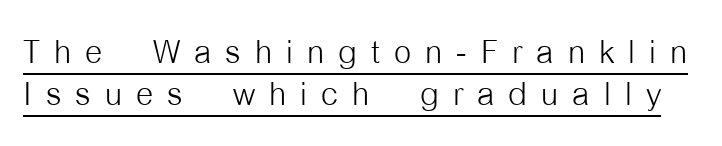
Stems here are at most as thick as an everyday book face. This sample uses an upright cut, with every glyph sitting square on the baseline. Think of a printed novel: that variable character pitch is what you see here. Are there feet on the stems? There aren't — it's a sans. The passage shown is underscored from start to finish. Rows of type sit shoulder to shoulder in the vertical direction.
